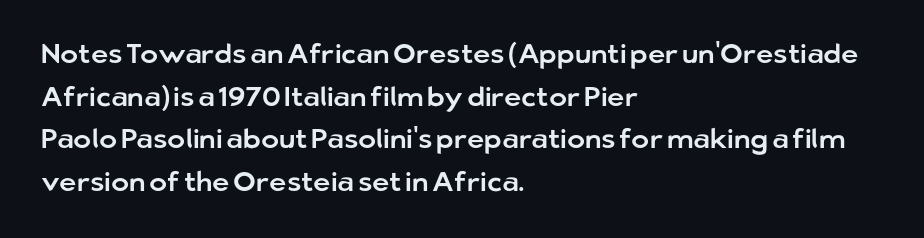
The image shows 27 px text type, upright; set left-aligned, normal line spacing (1.58x), normal letter spacing, not underlined.
